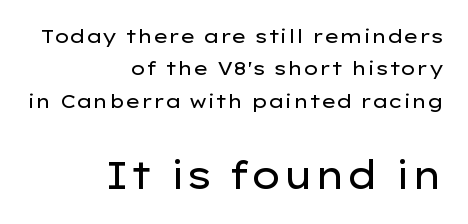
Q: Is the text bold? A: No.
Q: Is the text italic (slanted)? A: No, it is upright.
Q: Is the typeface a serif or a sans-serif typeface? A: Sans-serif.
Q: Is the text underlined? A: No.
Q: How is the paragraph aligned? A: Right-aligned.
Q: Is the spacing between letters normal or unusually wide? A: Normal.
Q: Is the spacing between lines tight, normal or loose? A: Normal.
Q: Which block of text is set in a larger size, the first (top) or the second (bottom)? A: The second (bottom) one.
Q: Width (condensed, normal, or wide)? A: Wide.
Q: Stroke contrast? A: Low.
Q: x-height? A: Medium.
Q: Monospaced? A: No.
